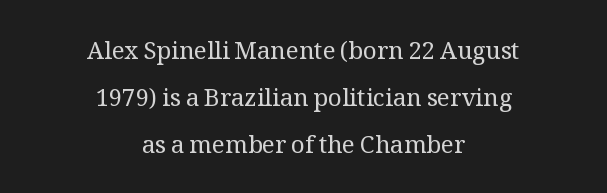
The image shows 24 px text type, upright; set centered, loose line spacing (1.95x), normal letter spacing, not underlined.
